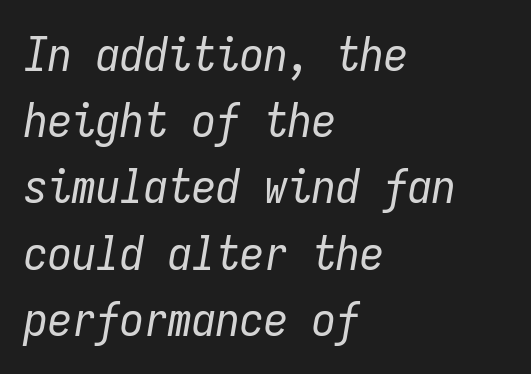
The image shows 48 px regular-weight, condensed type, italic (leaning right), monospaced; set left-aligned, normal line spacing (1.38x), normal letter spacing, not underlined; low stroke contrast and a medium x-height.
